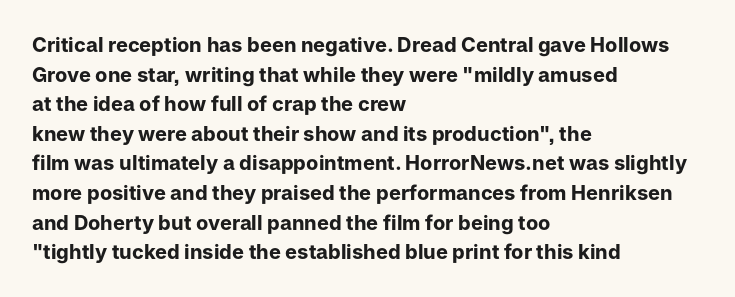
The image shows 20 px bold type, upright; set left-aligned, normal line spacing (1.48x), normal letter spacing, not underlined.
